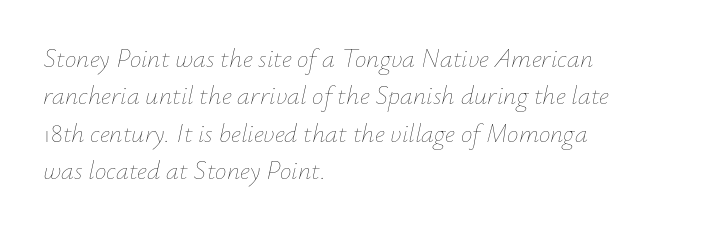
The image shows 26 px text type, italic (leaning right); set left-aligned, normal line spacing (1.44x), normal letter spacing, not underlined.
